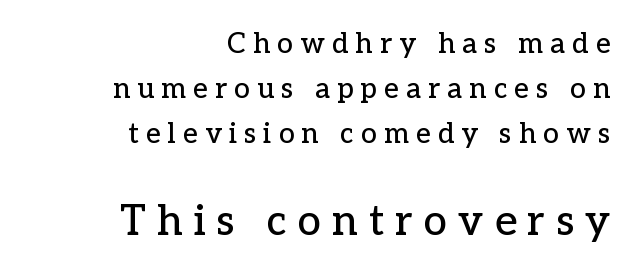
Q: Is the text italic (slanted)? A: No, it is upright.
Q: Is the typeface a serif or a sans-serif typeface? A: Serif.
Q: Is the text underlined? A: No.
Q: How is the paragraph aligned? A: Right-aligned.
Q: Is the spacing between letters normal or unusually wide? A: Unusually wide.
Q: Is the spacing between lines tight, normal or loose? A: Normal.
Q: Which block of text is set in a larger size, the first (top) or the second (bottom)? A: The second (bottom) one.
Q: Width (condensed, normal, or wide)? A: Normal.
Q: Stroke contrast? A: Low.
Q: x-height? A: Medium.
Q: Monospaced? A: No.
